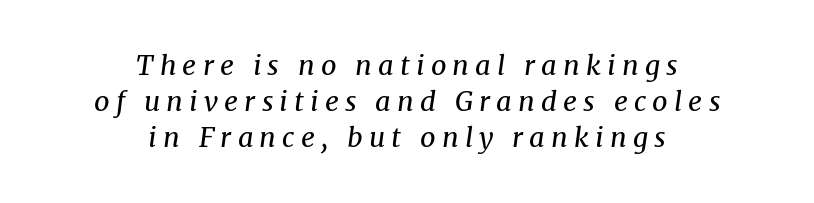
{"italic": "yes", "lean": "right", "slant_degrees": 8, "bold": "no", "underline": "no", "align": "center", "line_spacing": "normal", "line_spacing_ratio": 1.33, "letter_spacing": "wide", "letter_spacing_em": 0.23, "glyph_px": 27}
